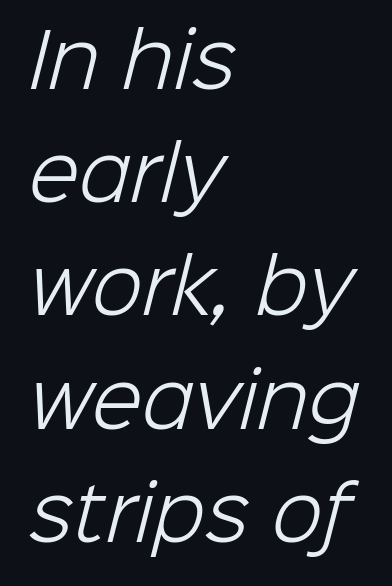
{"serif": "no", "bold": "no", "weight": "light", "width": "normal", "stroke_contrast": "low", "x_height": "medium", "monospaced": "no", "underline": "no", "align": "left", "line_spacing": "normal", "line_spacing_ratio": 1.53, "letter_spacing": "normal", "letter_spacing_em": 0.0, "glyph_px": 74}
